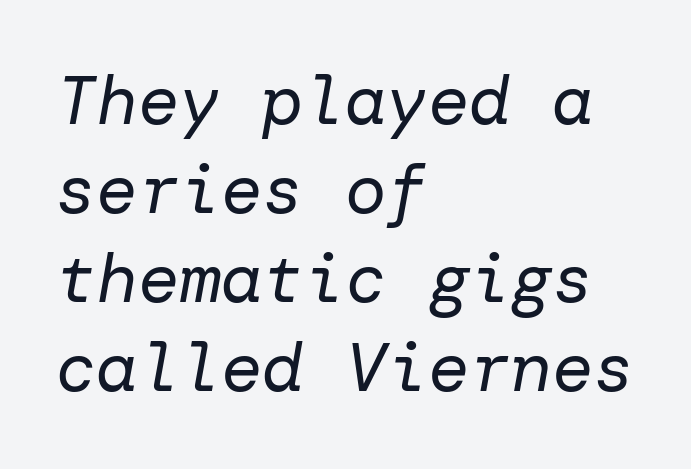
{"italic": "yes", "lean": "right", "slant_degrees": 10, "bold": "no", "weight": "regular", "width": "normal", "stroke_contrast": "low", "x_height": "medium", "underline": "no", "align": "left", "line_spacing": "normal", "line_spacing_ratio": 1.29, "letter_spacing": "normal", "letter_spacing_em": 0.0, "glyph_px": 69}
